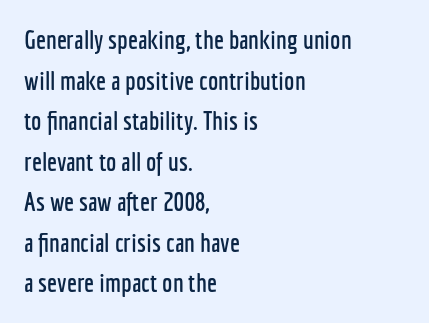
{"italic": "no", "underline": "no", "align": "left", "line_spacing": "normal", "line_spacing_ratio": 1.56, "letter_spacing": "normal", "letter_spacing_em": 0.0, "glyph_px": 26}
